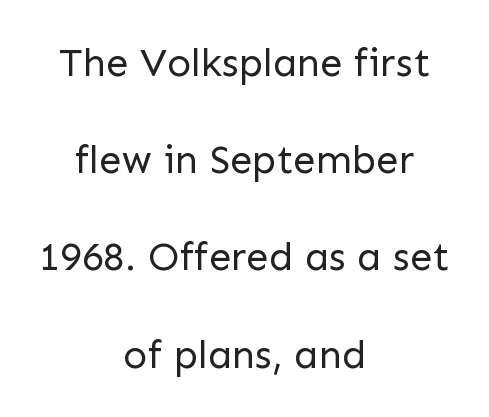
Q: Is the text bold? A: No.
Q: Is the text italic (slanted)? A: No, it is upright.
Q: Is the typeface a serif or a sans-serif typeface? A: Sans-serif.
Q: Is the text underlined? A: No.
Q: How is the paragraph aligned? A: Centered.
Q: Is the spacing between letters normal or unusually wide? A: Normal.
Q: Is the spacing between lines tight, normal or loose? A: Loose.
Q: Width (condensed, normal, or wide)? A: Normal.
Q: Stroke contrast? A: Low.
Q: x-height? A: Medium.
Q: Monospaced? A: No.
